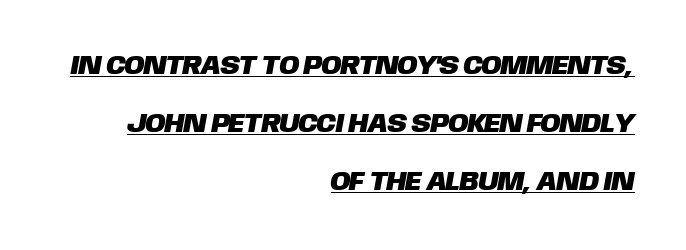
{"underline": "yes", "align": "right", "line_spacing": "loose", "line_spacing_ratio": 2.15, "letter_spacing": "normal", "letter_spacing_em": 0.0, "glyph_px": 27}
